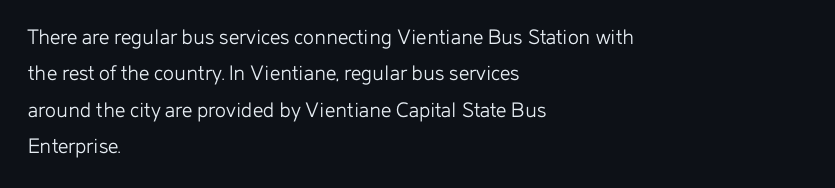
The image shows 23 px text type, upright; set left-aligned, normal line spacing (1.58x), normal letter spacing, not underlined.
